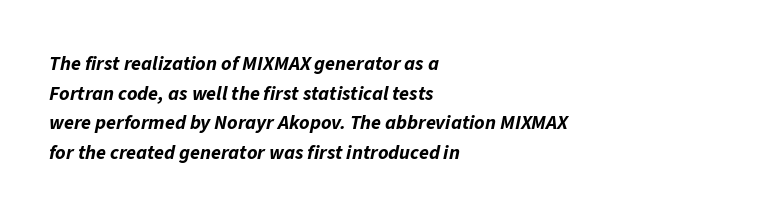
The lettering tilts uniformly, giving the passage an italic look. Between one letter and the next there's only the usual sliver of space. This block has exactly the height ordinary leading produces. Left-aligned paragraph, ragged on the right. The glyphs have the mass of a bold cut. Plain, unruled lines of type.
